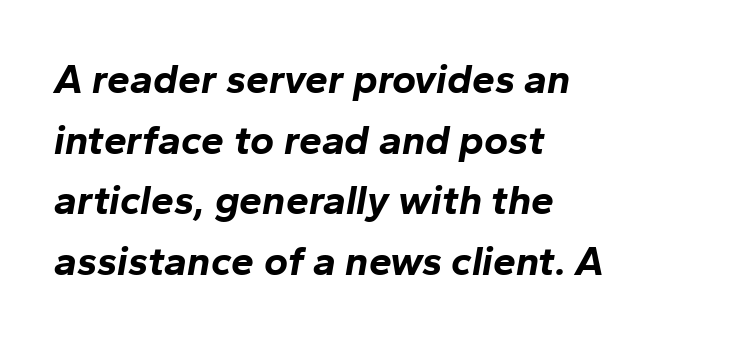
This is heavy type, rendered in bold. The passage shown stacks its lines at a standard gap. The letterforms sit shoulder to shoulder at normal distance. The area under the type is left untouched.
